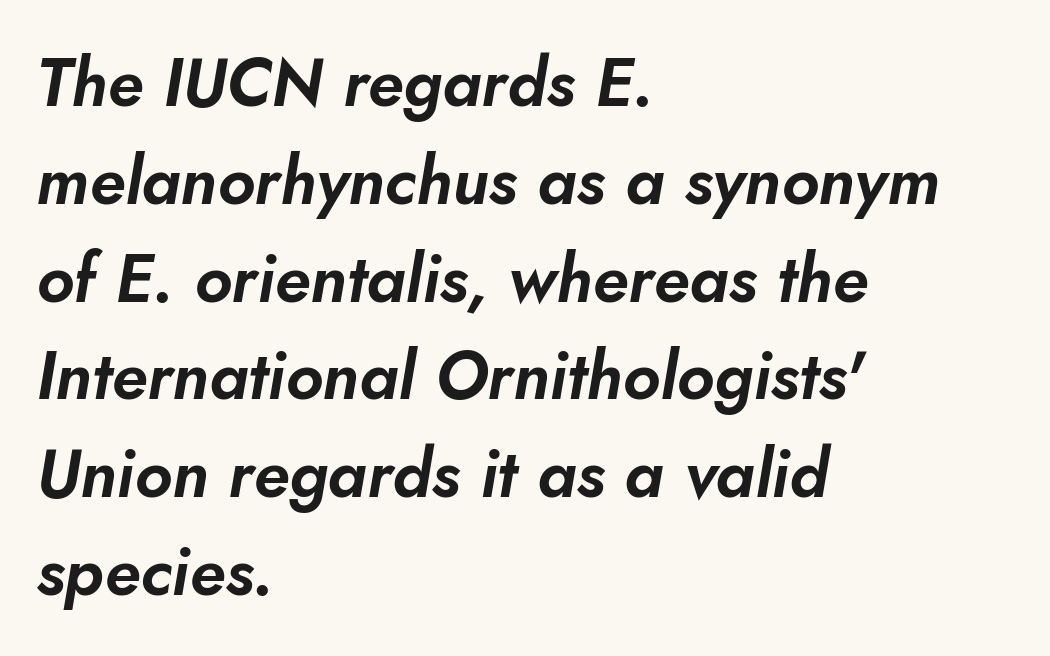
Q: Is the text italic (slanted)? A: Yes, it leans right by about 10 degrees.
Q: Is the text underlined? A: No.
Q: How is the paragraph aligned? A: Left-aligned.
Q: Is the spacing between letters normal or unusually wide? A: Normal.
Q: Is the spacing between lines tight, normal or loose? A: Normal.
Q: Width (condensed, normal, or wide)? A: Normal.
Q: Stroke contrast? A: Low.
Q: x-height? A: Small.
Q: Monospaced? A: No.
